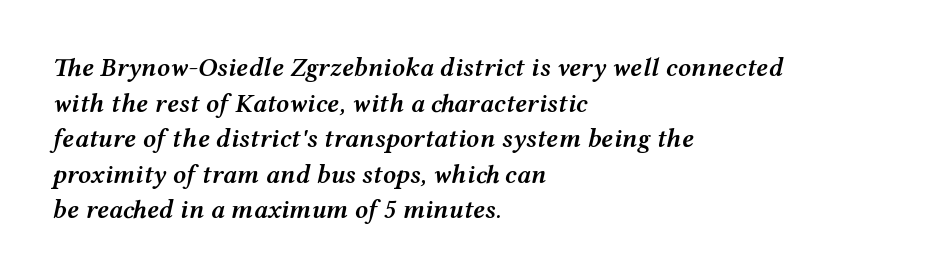
{"italic": "yes", "lean": "right", "slant_degrees": 12, "bold": "semi", "underline": "no", "align": "left", "line_spacing": "normal", "line_spacing_ratio": 1.37, "letter_spacing": "normal", "letter_spacing_em": 0.0, "glyph_px": 26}
